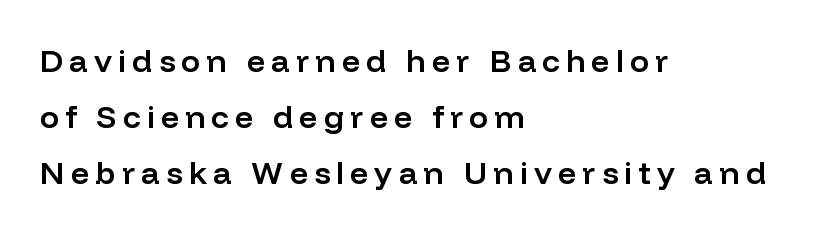
The type sits square on the baseline with zero lean. In terms of weight, the rendering is demibold, just under bold. No word sits above an underline. This sample has the flowing, uneven cadence of proportional lettering. A typesetter would label this face a sans.
